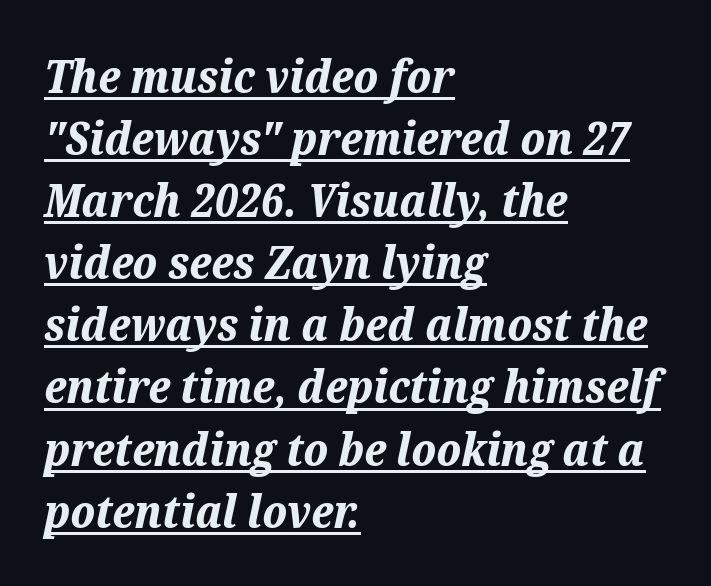
Q: Is the text bold? A: Yes.
Q: Is the text italic (slanted)? A: Yes, it leans right by about 12 degrees.
Q: Is the text underlined? A: Yes.
Q: How is the paragraph aligned? A: Left-aligned.
Q: Is the spacing between letters normal or unusually wide? A: Normal.
Q: Is the spacing between lines tight, normal or loose? A: Normal.
Q: Width (condensed, normal, or wide)? A: Normal.
Q: Stroke contrast? A: Medium.
Q: x-height? A: Medium.
Q: Monospaced? A: No.
